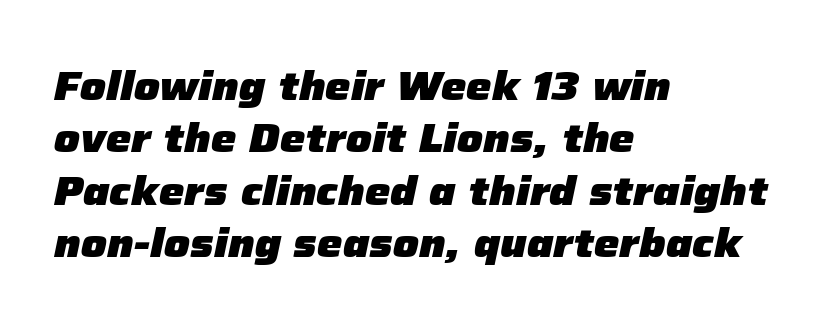
{"italic": "yes", "lean": "right", "slant_degrees": 12, "bold": "yes", "weight": "heavy", "width": "normal", "stroke_contrast": "low", "x_height": "medium", "monospaced": "no", "underline": "no", "align": "left", "line_spacing": "normal", "line_spacing_ratio": 1.31, "letter_spacing": "normal", "letter_spacing_em": 0.0, "glyph_px": 40}
